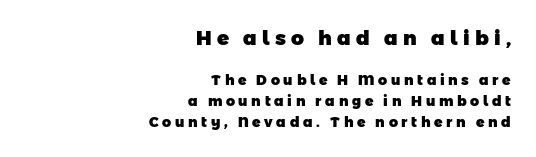
The image shows 20 px bold type; set right-aligned, normal line spacing (1.51x), unusually wide letter spacing (+0.26 em), not underlined; the first (top) block is 1.43x larger.
